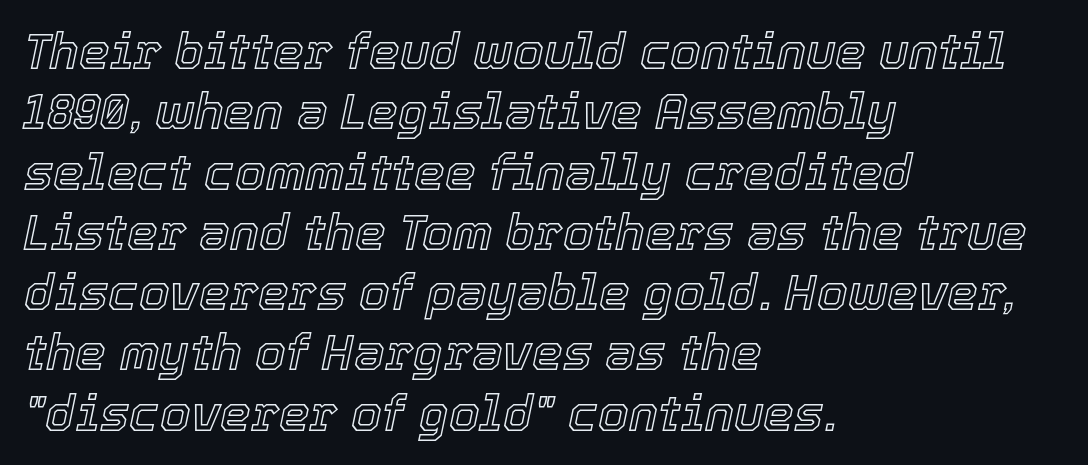
Q: Is the text italic (slanted)? A: Yes, it leans right by about 12 degrees.
Q: Is the text underlined? A: No.
Q: How is the paragraph aligned? A: Left-aligned.
Q: Is the spacing between letters normal or unusually wide? A: Normal.
Q: Width (condensed, normal, or wide)? A: Normal.
Q: x-height? A: Medium.
Q: Monospaced? A: No.
